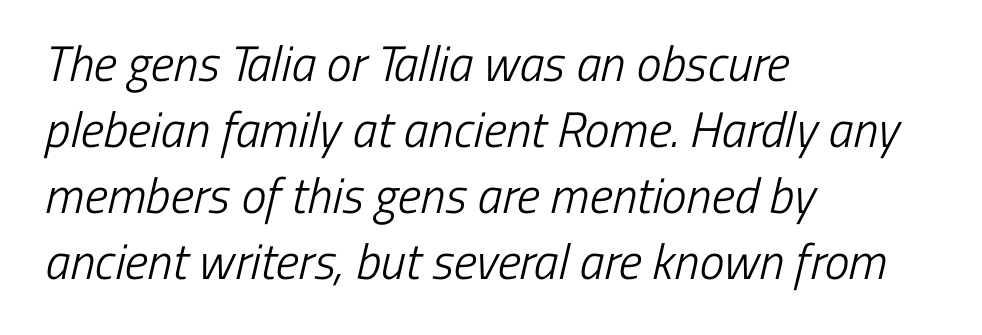
Q: Is the text bold? A: No.
Q: Is the typeface a serif or a sans-serif typeface? A: Sans-serif.
Q: Is the text underlined? A: No.
Q: How is the paragraph aligned? A: Left-aligned.
Q: Is the spacing between letters normal or unusually wide? A: Normal.
Q: Is the spacing between lines tight, normal or loose? A: Normal.
Q: Width (condensed, normal, or wide)? A: Condensed.
Q: Stroke contrast? A: Low.
Q: x-height? A: Medium.
Q: Monospaced? A: No.
